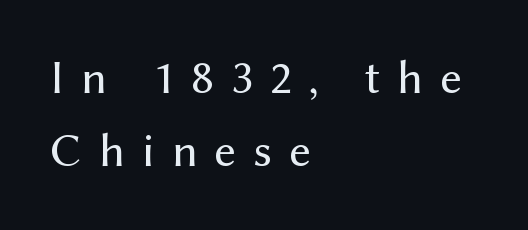
{"serif": "no", "italic": "no", "bold": "no", "weight": "regular", "width": "normal", "stroke_contrast": "medium", "x_height": "medium", "monospaced": "no", "underline": "no", "align": "left", "line_spacing": "normal", "line_spacing_ratio": 1.53, "letter_spacing": "wide", "letter_spacing_em": 0.35, "glyph_px": 48}
